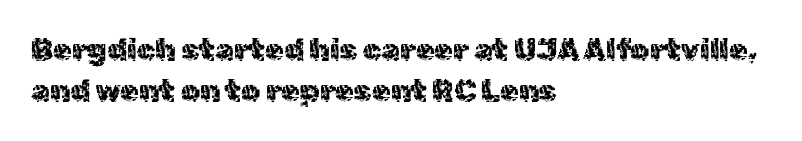
The image shows 30 px sans-serif type, upright; set left-aligned, normal line spacing (1.37x), normal letter spacing, not underlined; a medium x-height.
